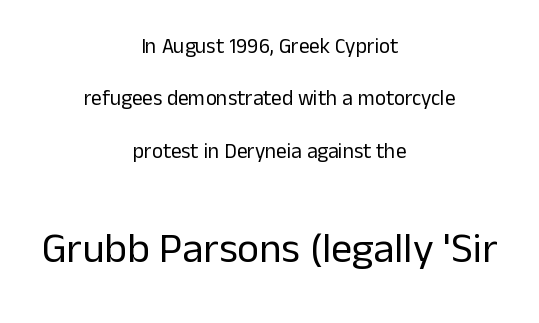
Where is the straight margin? There isn't one; the lines are centered. No feet cap the strokes, marking this as sans-serif type. The vertical gap from one line to the next is large. Unlike italic type, these characters show no tilt at all. Proportional: the letters do not fall into vertical columns.
